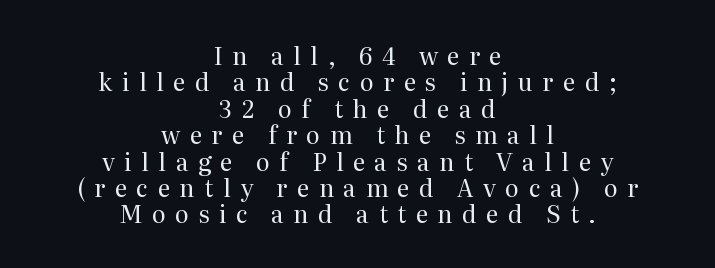
Words float on clear page, feet unadorned. The typeface has the unassuming heft of standard copy or less. Posture: vertical. The typesetter chose a symmetrical, centered arrangement here.
